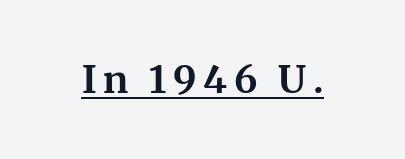
{"serif": "yes", "italic": "no", "bold": "yes", "weight": "bold", "width": "normal", "stroke_contrast": "medium", "x_height": "medium", "monospaced": "no", "underline": "yes", "glyph_px": 38}
